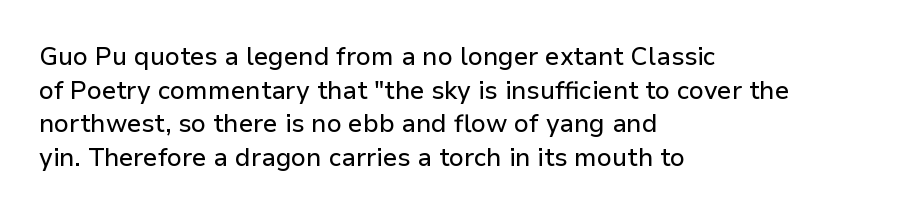
Q: Is the text italic (slanted)? A: No, it is upright.
Q: Is the text underlined? A: No.
Q: How is the paragraph aligned? A: Left-aligned.
Q: Is the spacing between letters normal or unusually wide? A: Normal.
Q: Is the spacing between lines tight, normal or loose? A: Normal.
